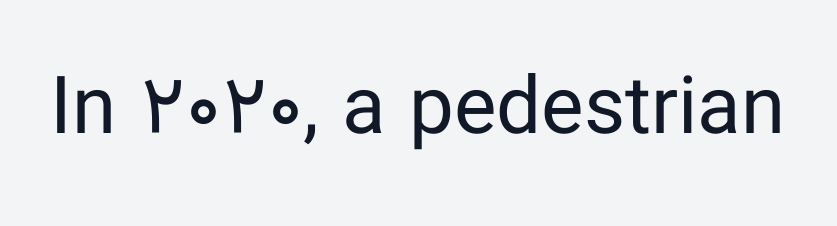
{"serif": "no", "italic": "no", "bold": "no", "weight": "regular", "width": "normal", "stroke_contrast": "low", "x_height": "medium", "monospaced": "no", "underline": "no", "letter_spacing": "normal", "letter_spacing_em": 0.0, "glyph_px": 80}
